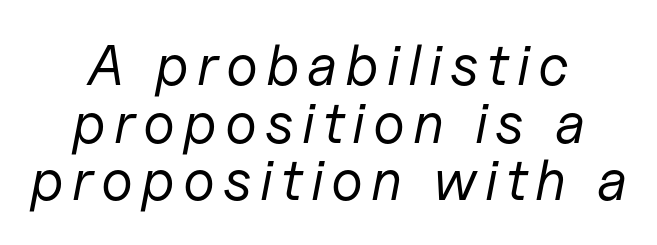
An italicized treatment has been applied to the whole sample. Teacher's note: observe the equal gaps on both sides — that is centered alignment. Proportional: the letters do not fall into vertical columns. Closely set lines give the paragraph a compact silhouette.
